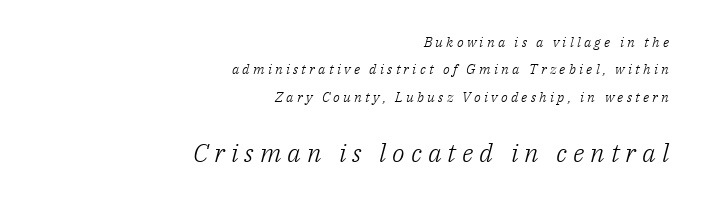
If you drew a line through each stem, it would be angled. The type is letterspaced generously, with wide tracking. This rendering features lettering with no underline. This is not heavy type; no bold has been used.
